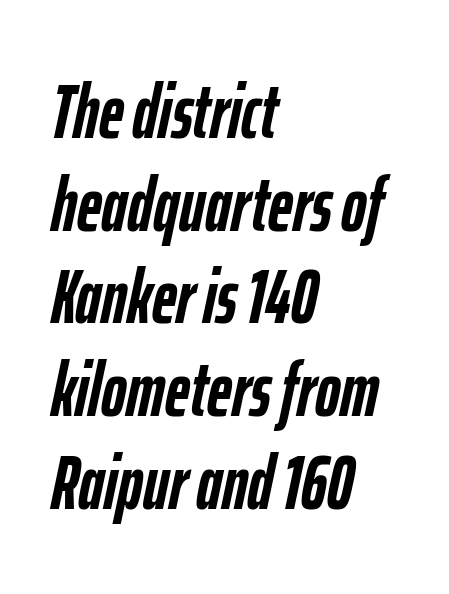
Look at the stroke-to-counter ratio: heavy, a bold. The passage shown has conventional tracking throughout. Proportional: the letters do not fall into vertical columns. The baseline area is clear. When letters slant like this, we call the style italic. This sample is left-justified, so line endings fall wherever the words run out.
